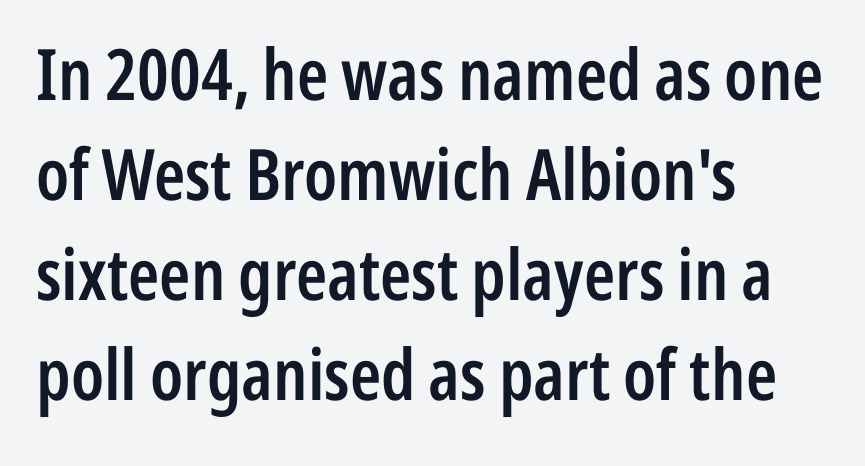
Q: Is the text bold? A: Semi-bold.
Q: Is the text italic (slanted)? A: No, it is upright.
Q: Is the typeface a serif or a sans-serif typeface? A: Sans-serif.
Q: Is the text underlined? A: No.
Q: How is the paragraph aligned? A: Left-aligned.
Q: Is the spacing between letters normal or unusually wide? A: Normal.
Q: Is the spacing between lines tight, normal or loose? A: Normal.
Q: Width (condensed, normal, or wide)? A: Condensed.
Q: Stroke contrast? A: Low.
Q: x-height? A: Medium.
Q: Monospaced? A: No.
